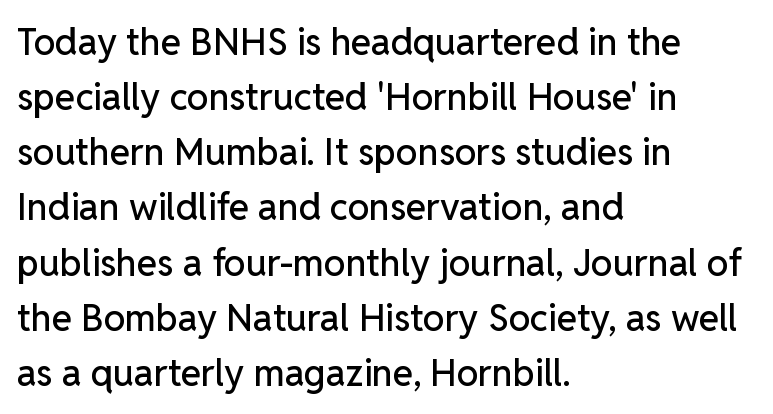
The image shows 37 px sans-serif type, upright; set left-aligned, normal line spacing (1.49x), normal letter spacing, not underlined; low stroke contrast and a medium x-height.
